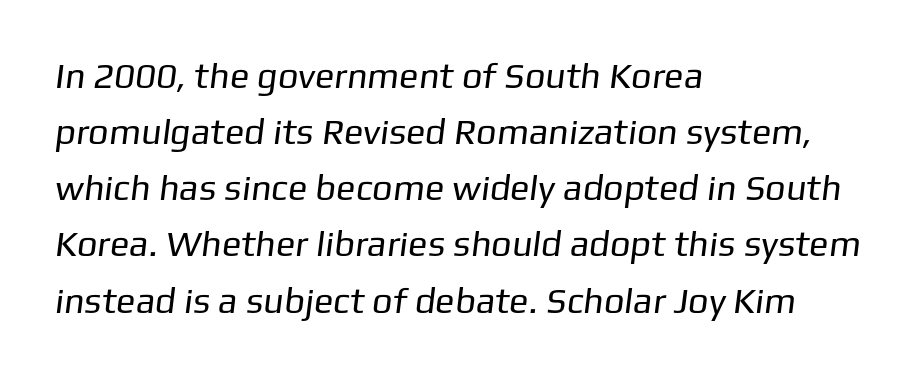
{"serif": "no", "bold": "no", "weight": "regular", "width": "normal", "stroke_contrast": "low", "x_height": "medium", "monospaced": "no", "underline": "no", "align": "left", "line_spacing": "normal", "line_spacing_ratio": 1.56, "letter_spacing": "normal", "letter_spacing_em": 0.0, "glyph_px": 36}
